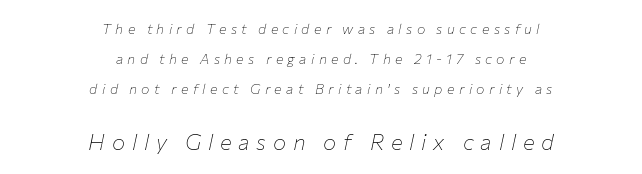
Q: Is the text bold? A: No.
Q: Is the text italic (slanted)? A: Yes, it leans right by about 12 degrees.
Q: Is the text underlined? A: No.
Q: How is the paragraph aligned? A: Centered.
Q: Is the spacing between letters normal or unusually wide? A: Unusually wide.
Q: Is the spacing between lines tight, normal or loose? A: Loose.
Q: Which block of text is set in a larger size, the first (top) or the second (bottom)? A: The second (bottom) one.
